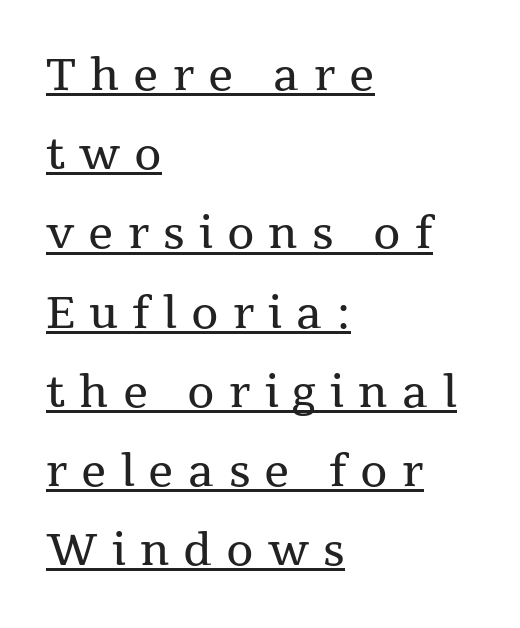
Varying glyph widths throughout — classic text-font behaviour. Is this a sans? No — the strokes have serifs. In terms of letterspacing, this is a distinctly airy, spread setting. Characters remain perfectly vertical along every line.
